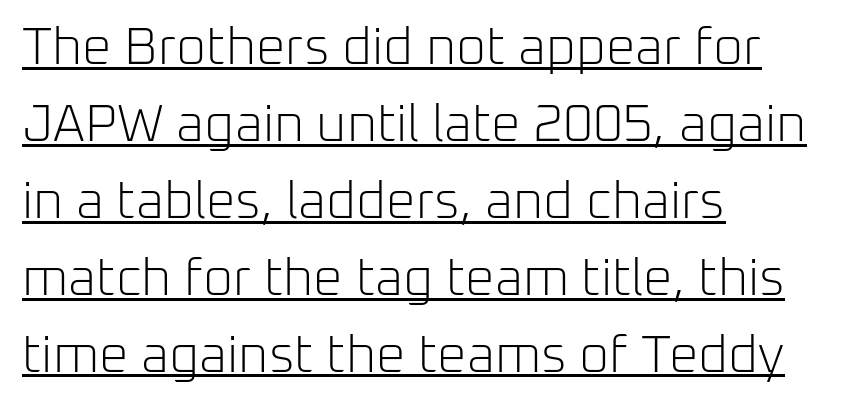
The image shows 52 px light sans-serif type, upright; set left-aligned, normal line spacing (1.48x), normal letter spacing, underlined; low stroke contrast and a medium x-height.
